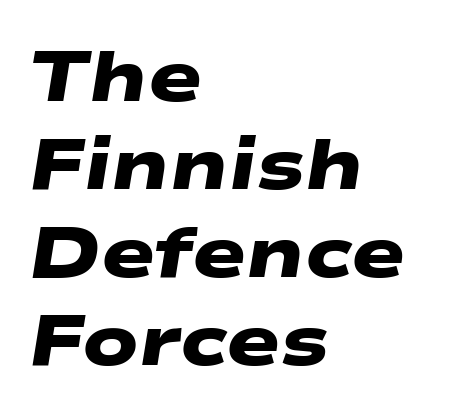
{"serif": "no", "bold": "yes", "weight": "heavy", "width": "wide", "stroke_contrast": "low", "x_height": "medium", "monospaced": "no", "underline": "no", "align": "left", "line_spacing_ratio": 1.22, "letter_spacing": "normal", "letter_spacing_em": 0.0, "glyph_px": 72}
